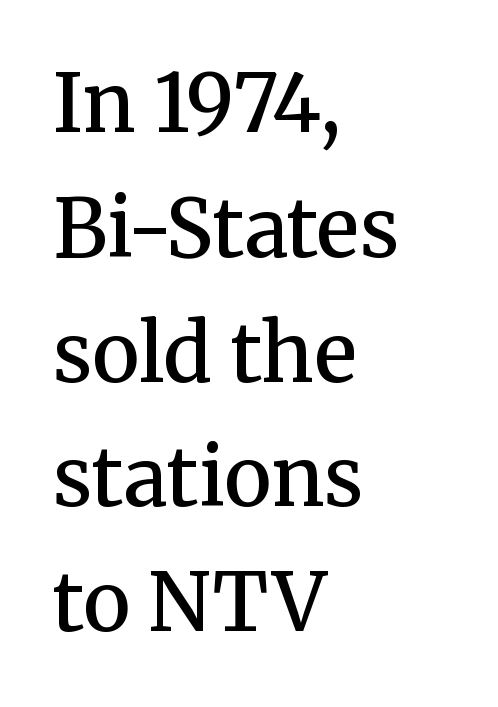
{"serif": "yes", "italic": "no", "bold": "semi", "weight": "semibold", "width": "normal", "stroke_contrast": "medium", "x_height": "medium", "monospaced": "no", "underline": "no", "align": "left", "line_spacing": "normal", "line_spacing_ratio": 1.56, "letter_spacing": "normal", "letter_spacing_em": 0.0, "glyph_px": 80}
